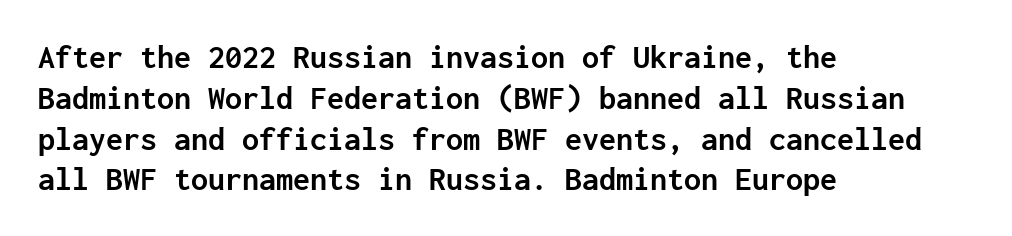
Q: Is the text bold? A: Yes.
Q: Is the text italic (slanted)? A: No, it is upright.
Q: Is the typeface a serif or a sans-serif typeface? A: Sans-serif.
Q: Is the text underlined? A: No.
Q: How is the paragraph aligned? A: Left-aligned.
Q: Is the spacing between letters normal or unusually wide? A: Normal.
Q: Width (condensed, normal, or wide)? A: Normal.
Q: Stroke contrast? A: Low.
Q: x-height? A: Medium.
Q: Monospaced? A: Yes.
